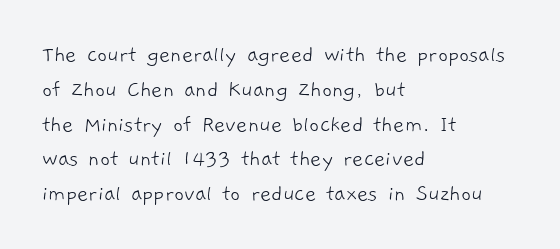
The image shows 24 px text type; set left-aligned, normal line spacing (1.45x), normal letter spacing, not underlined.
